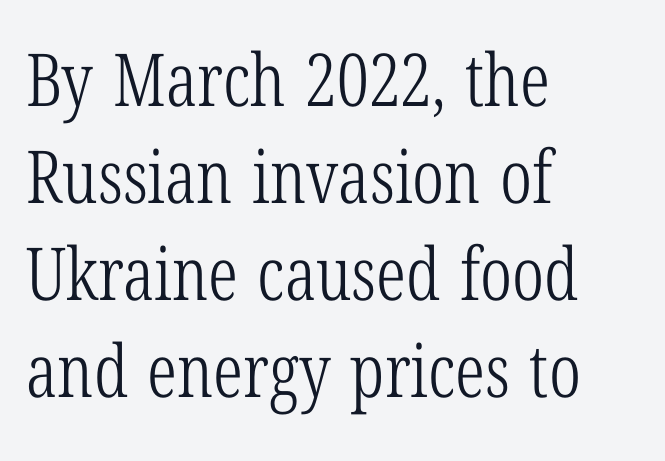
Each new line begins a customary step beneath the previous one. The tracking reads as untouched default to a designer's eye. Regarding serifs, this sample has them. The type sits square on the baseline with zero lean. Decoration check: the copy has no underline.
